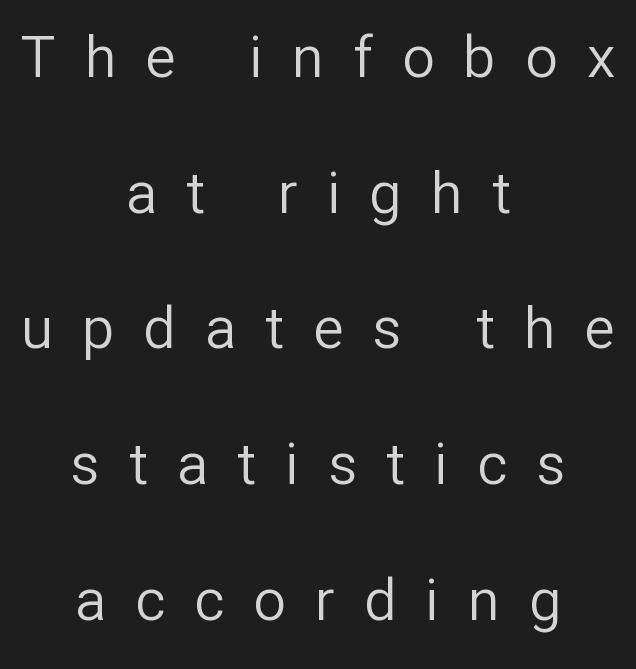
Q: Is the text bold? A: No.
Q: Is the text italic (slanted)? A: No, it is upright.
Q: Is the typeface a serif or a sans-serif typeface? A: Sans-serif.
Q: Is the text underlined? A: No.
Q: How is the paragraph aligned? A: Centered.
Q: Is the spacing between letters normal or unusually wide? A: Unusually wide.
Q: Is the spacing between lines tight, normal or loose? A: Loose.
Q: Width (condensed, normal, or wide)? A: Normal.
Q: Stroke contrast? A: Low.
Q: x-height? A: Medium.
Q: Monospaced? A: No.
